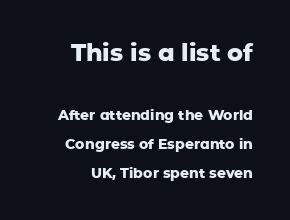
The image shows 24 px bold type, upright; set right-aligned, loose line spacing (2.08x), normal letter spacing, not underlined; the first (top) block is 1.71x larger.
